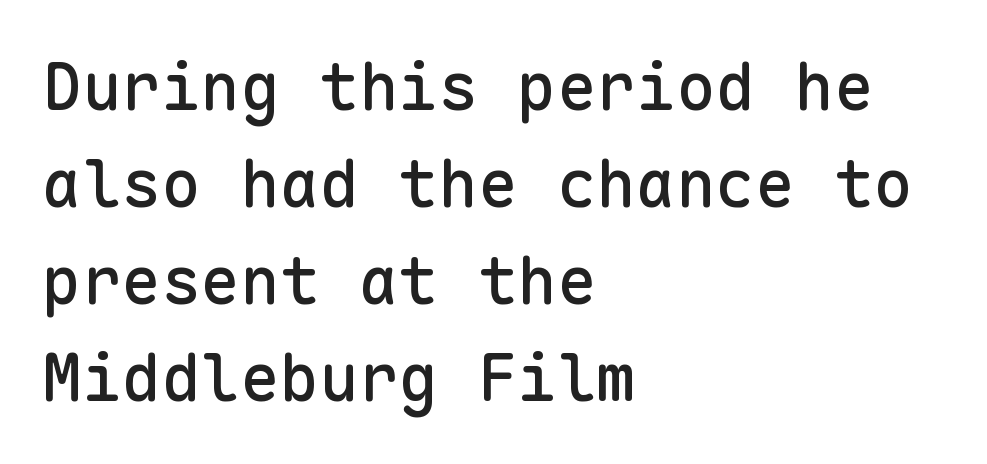
The image shows 66 px sans-serif type, upright, monospaced; set left-aligned, normal line spacing (1.47x), normal letter spacing, not underlined; low stroke contrast and a medium x-height.
